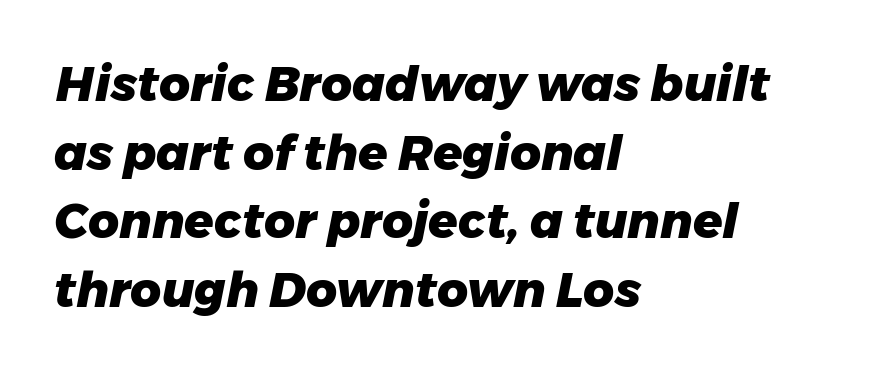
The image shows 48 px heavy type, italic (leaning right); set left-aligned, normal line spacing (1.43x), normal letter spacing, not underlined; low stroke contrast and a medium x-height.
